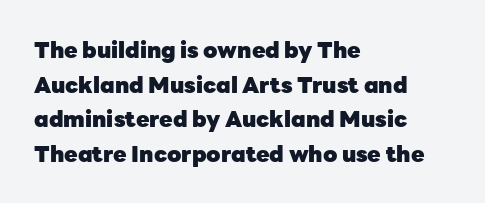
Q: Is the text bold? A: Yes.
Q: Is the text italic (slanted)? A: No, it is upright.
Q: Is the text underlined? A: No.
Q: How is the paragraph aligned? A: Left-aligned.
Q: Is the spacing between letters normal or unusually wide? A: Normal.
Q: Is the spacing between lines tight, normal or loose? A: Normal.
